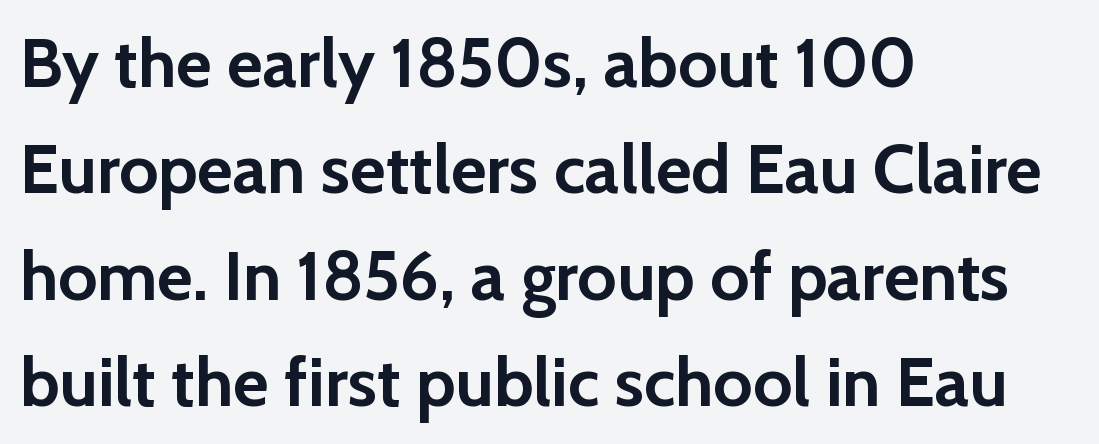
Q: Is the text bold? A: Yes.
Q: Is the text italic (slanted)? A: No, it is upright.
Q: Is the typeface a serif or a sans-serif typeface? A: Sans-serif.
Q: Is the text underlined? A: No.
Q: How is the paragraph aligned? A: Left-aligned.
Q: Is the spacing between letters normal or unusually wide? A: Normal.
Q: Is the spacing between lines tight, normal or loose? A: Normal.
Q: Width (condensed, normal, or wide)? A: Normal.
Q: Stroke contrast? A: Low.
Q: x-height? A: Medium.
Q: Monospaced? A: No.
